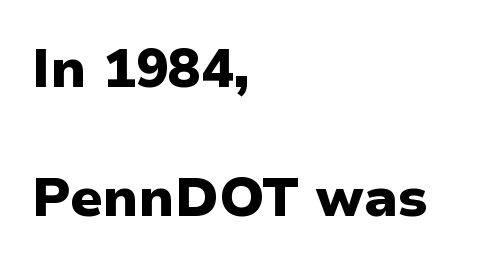
{"serif": "no", "italic": "no", "bold": "yes", "weight": "heavy", "width": "normal", "stroke_contrast": "low", "x_height": "medium", "monospaced": "no", "underline": "no", "align": "left", "line_spacing": "loose", "line_spacing_ratio": 2.39, "letter_spacing": "normal", "letter_spacing_em": 0.0, "glyph_px": 54}
